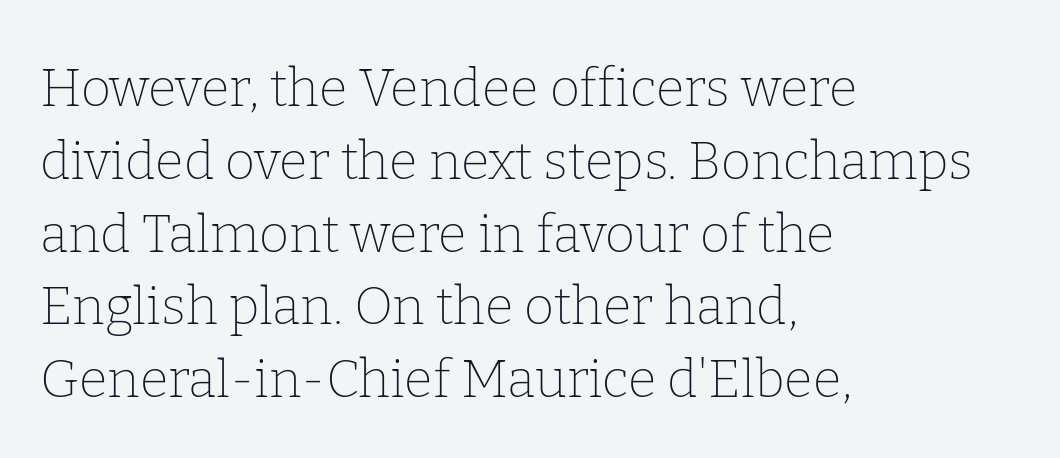
{"serif": "yes", "italic": "no", "bold": "no", "weight": "thin", "width": "normal", "stroke_contrast": "low", "x_height": "medium", "monospaced": "no", "underline": "no", "align": "left", "line_spacing": "normal", "line_spacing_ratio": 1.4, "letter_spacing": "normal", "letter_spacing_em": 0.0, "glyph_px": 52}
